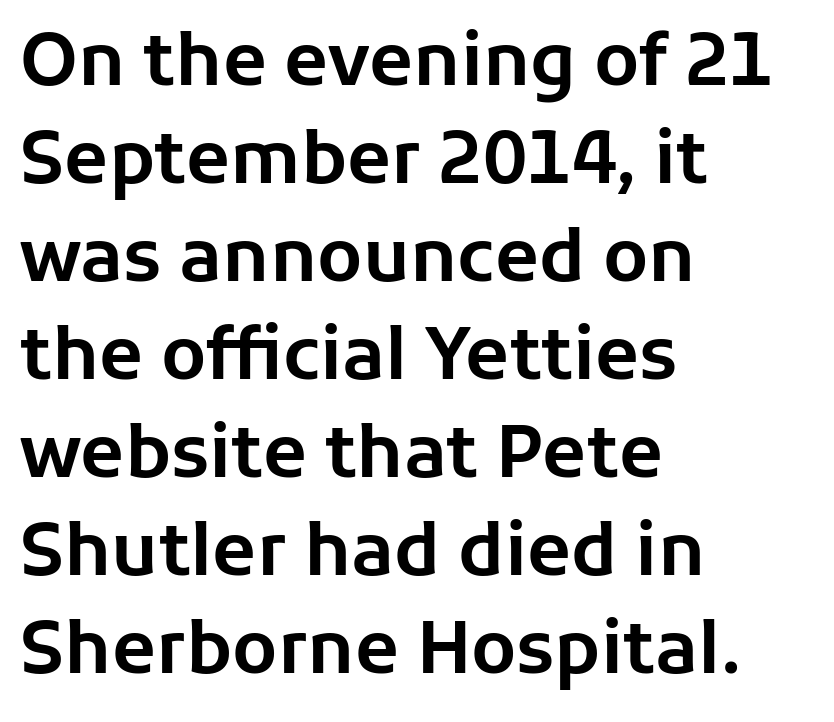
The image shows 72 px sans-serif type, upright; set left-aligned, normal line spacing (1.36x), normal letter spacing, not underlined; low stroke contrast and a medium x-height.
